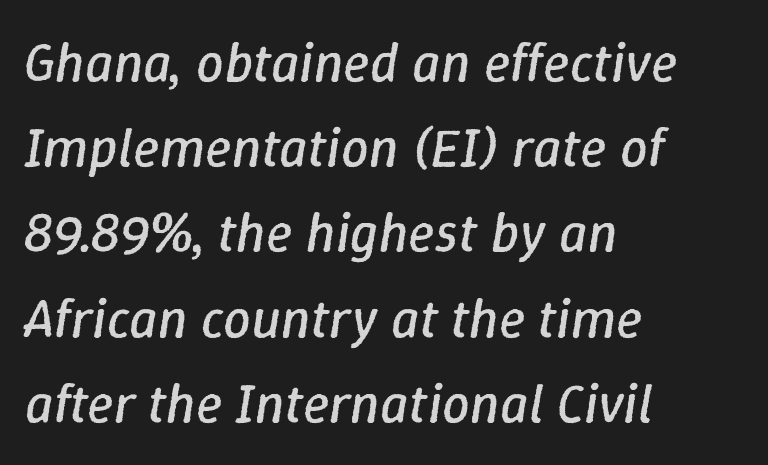
The face looks like a standard text weight, possibly lighter. Characters are canted at an angle relative to the baseline's perpendicular. Do the characters align in a grid? No, the font is proportional. Default kerning and tracking; the words read as compact shapes. Unmarked baselines from the first word to the last.
